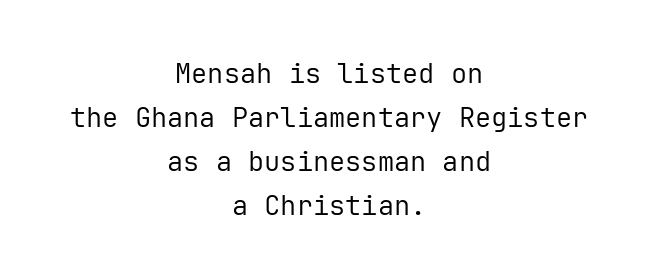
Q: Is the text bold? A: No.
Q: Is the text italic (slanted)? A: No, it is upright.
Q: Is the text underlined? A: No.
Q: How is the paragraph aligned? A: Centered.
Q: Is the spacing between letters normal or unusually wide? A: Normal.
Q: Is the spacing between lines tight, normal or loose? A: Normal.
